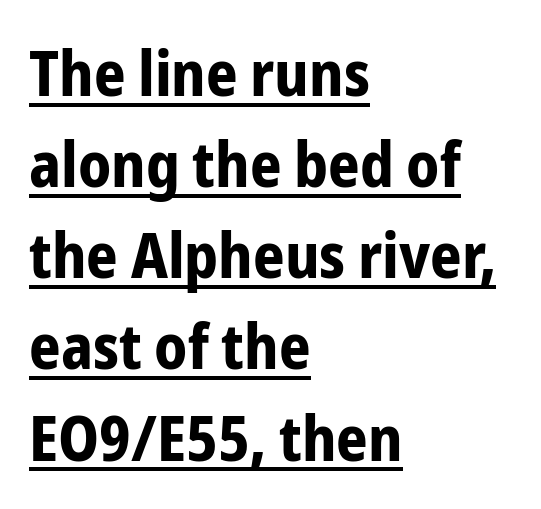
The image shows 62 px bold, condensed sans-serif type, upright; set left-aligned, normal line spacing (1.47x), normal letter spacing, underlined; low stroke contrast and a medium x-height.
